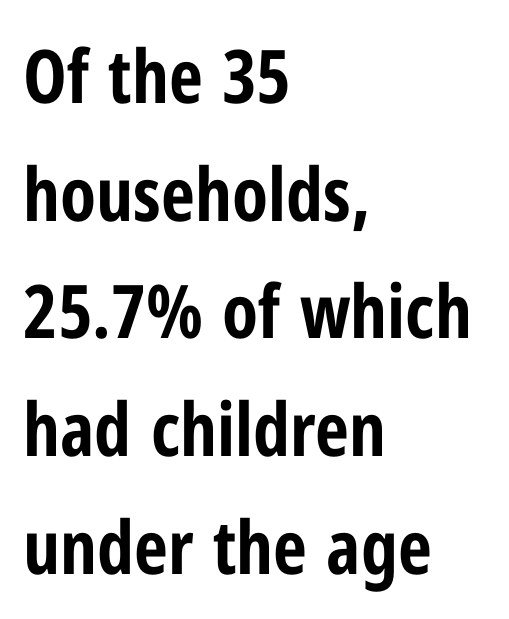
The gap between lines stays unmarked. The characters look thick and weighty, a clear bold. Letterform terminals end flat and unadorned throughout the passage. Posture: upright roman. Does the copy run flush right? No — it runs flush left.
